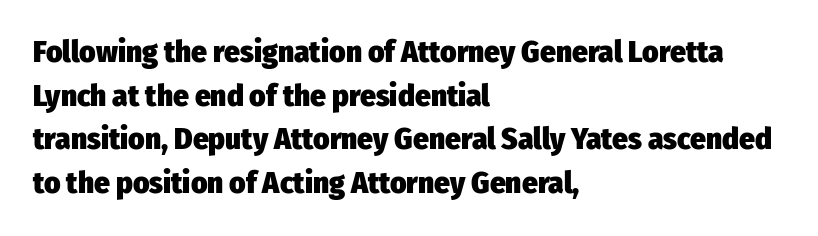
These lines are rendered in a variable-pitch font. If you drew a ruler down the left edge, every line would touch it. When letters stand straight like this, we call the style roman or upright. Does the weight exceed regular? Yes, all the way to bold. The strip under each line holds only bare page. What stands out about the letter spacing? Nothing — it is the standard amount.
